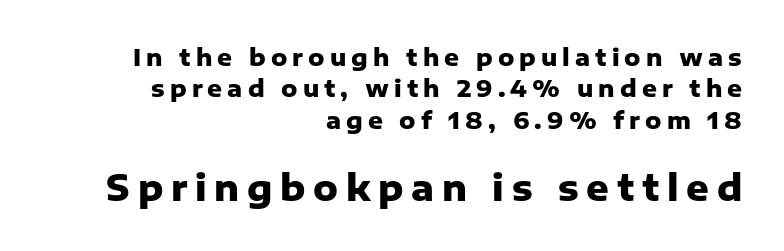
The image shows 35 px heavy sans-serif type, upright; set right-aligned, normal line spacing (1.36x), unusually wide letter spacing (+0.22 em), not underlined; the second (bottom) block is 1.52x larger; low stroke contrast and a medium x-height.
